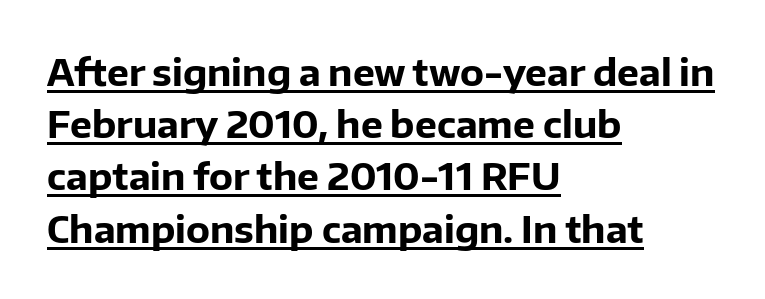
Unlike italic type, these characters show no tilt at all. Vertically, the passage feels balanced, rows spaced as you'd expect. Spacing verdict: proportional, widths tailored to each character. This sample carries an underscore along the baseline area. Look at the stroke-to-counter ratio: heavy, a bold. Classification — sans serif.
